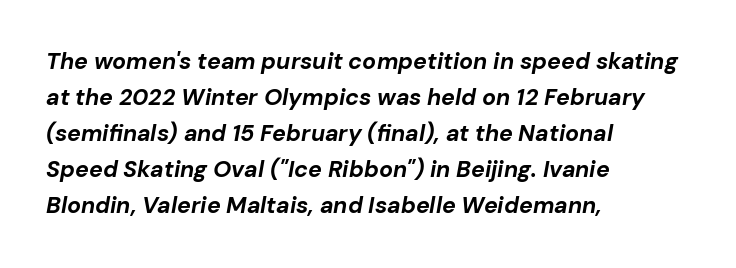
The text block is weighted toward the left margin, trailing off unevenly rightward. Strokes here are thick enough to call this a true bold. Words appear dense and cohesive because spacing is normal. Posture: slanted.
